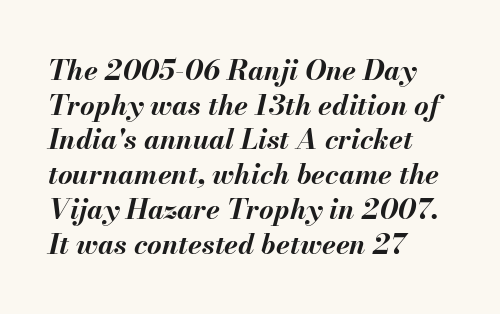
The zone under the glyphs is completely vacant. These lines are set flush left with a ragged right edge. The letters are slanted; this is an italic face. This is heavy type, rendered in bold. The face used here is rendered with its standard letterfit. Do the characters align in a grid? No, the font is proportional.
